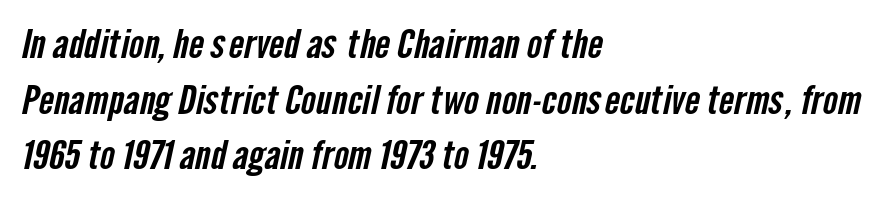
Line beginnings align vertically; line endings do not. I'd call this a sans setting — the letters go barefoot. Descender tails drop into unmarked territory. Is the letter spacing exaggerated? No — it looks like the ordinary default. If you measured baseline to baseline, you'd find a middling distance.
